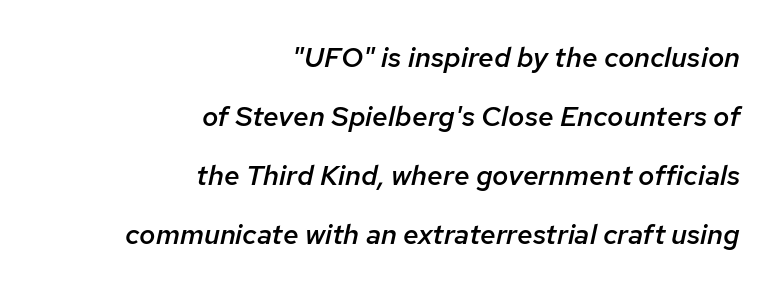
{"italic": "yes", "lean": "right", "slant_degrees": 12, "bold": "semi", "weight": "semibold", "width": "normal", "stroke_contrast": "low", "x_height": "medium", "monospaced": "no", "underline": "no", "align": "right", "line_spacing": "loose", "line_spacing_ratio": 2.11, "letter_spacing": "normal", "letter_spacing_em": 0.0, "glyph_px": 28}
